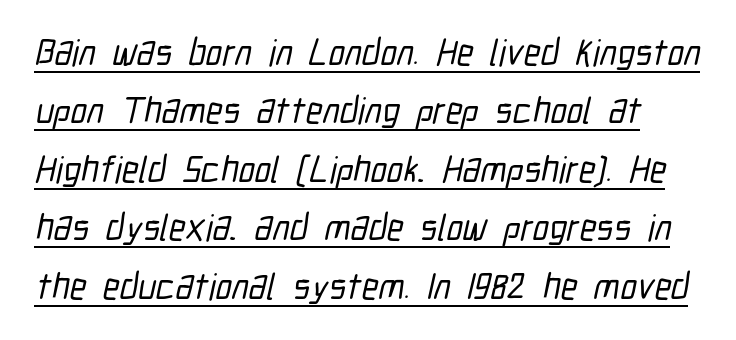
Q: Is the typeface a serif or a sans-serif typeface? A: Sans-serif.
Q: Is the text underlined? A: Yes.
Q: Is the spacing between letters normal or unusually wide? A: Normal.
Q: Is the spacing between lines tight, normal or loose? A: Normal.
Q: Width (condensed, normal, or wide)? A: Condensed.
Q: Stroke contrast? A: Low.
Q: x-height? A: Medium.
Q: Monospaced? A: No.
